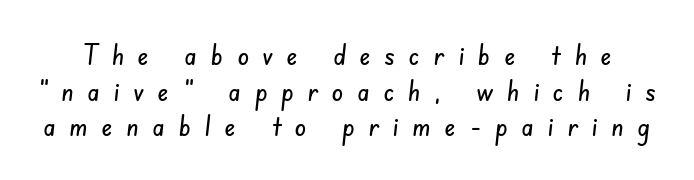
Words float on clear page, feet unadorned. Nothing sits at the stroke ends, so this counts as sans-serif. The rendering inserts visible extra space after every character. Here the designer chose a conventional face with non-uniform glyph widths.
